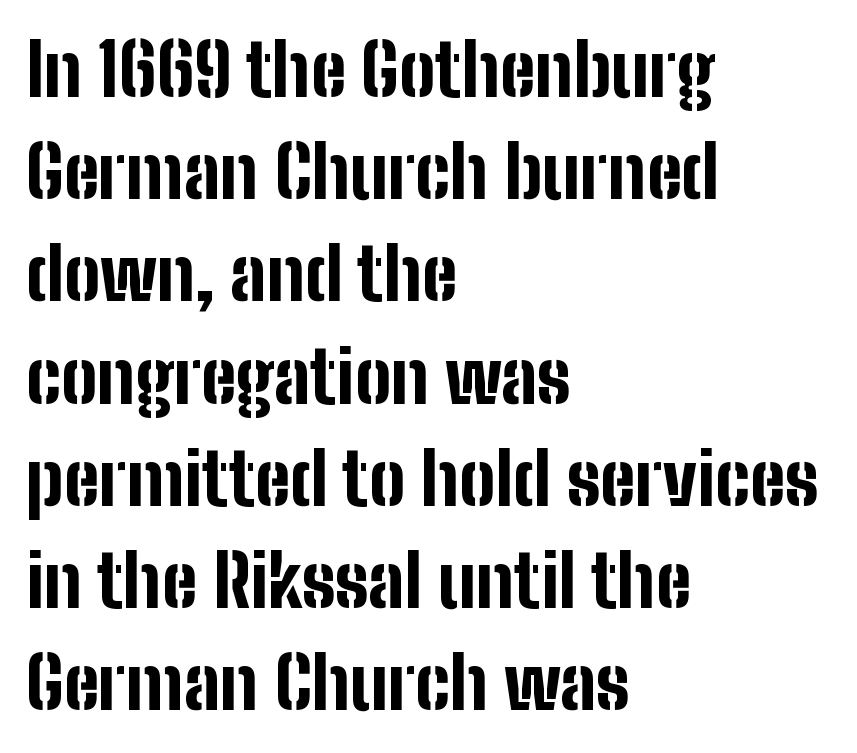
Vertically, the passage feels balanced, rows spaced as you'd expect. Default kerning and tracking; the words read as compact shapes. Serifs: no, the terminals of the letterforms are clean. Only glyphs here, with clear space below each row. Rendered with straight, roman letterforms.
